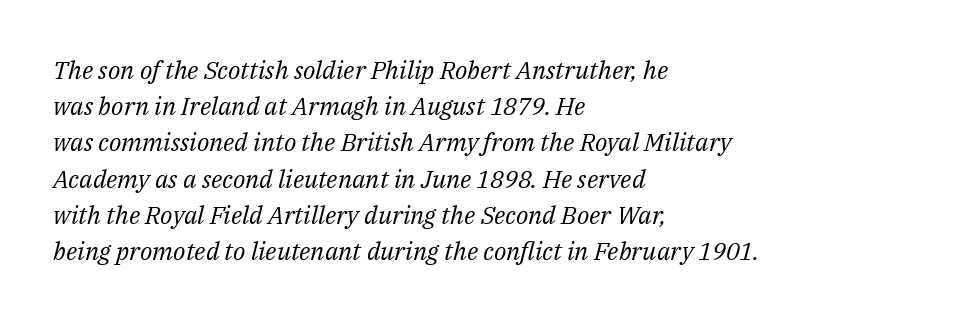
Unmarked baselines from the first word to the last. This sample uses plain, unmodified letter spacing. Every character sits at an angle, as italics do. Regular leading.
